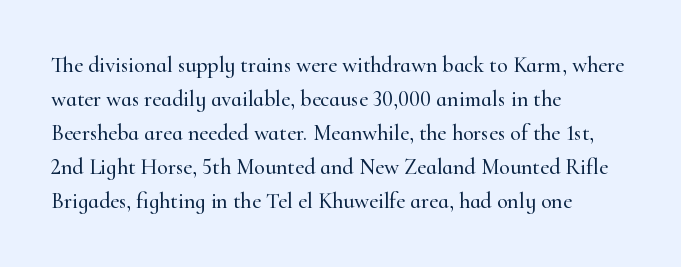
{"italic": "no", "underline": "no", "align": "left", "line_spacing": "normal", "line_spacing_ratio": 1.55, "letter_spacing": "normal", "letter_spacing_em": 0.0, "glyph_px": 22}
